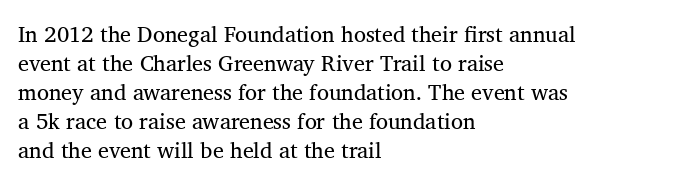
Q: Is the text bold? A: No.
Q: Is the text italic (slanted)? A: No, it is upright.
Q: Is the text underlined? A: No.
Q: How is the paragraph aligned? A: Left-aligned.
Q: Is the spacing between letters normal or unusually wide? A: Normal.
Q: Is the spacing between lines tight, normal or loose? A: Normal.
